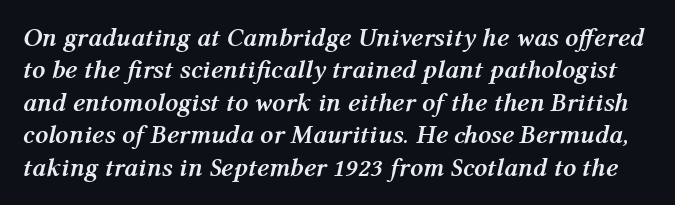
The image shows 26 px bold type, italic (leaning right); set normal line spacing (1.25x), normal letter spacing, not underlined.
